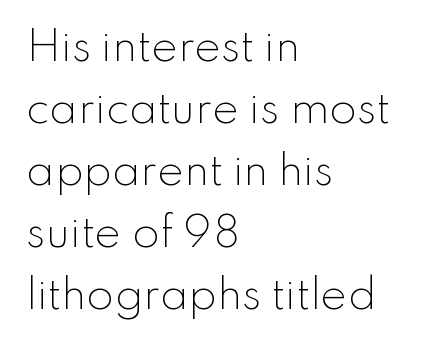
The image shows 40 px light sans-serif type, upright; set left-aligned, normal line spacing (1.55x), normal letter spacing, not underlined; low stroke contrast and a small x-height.
